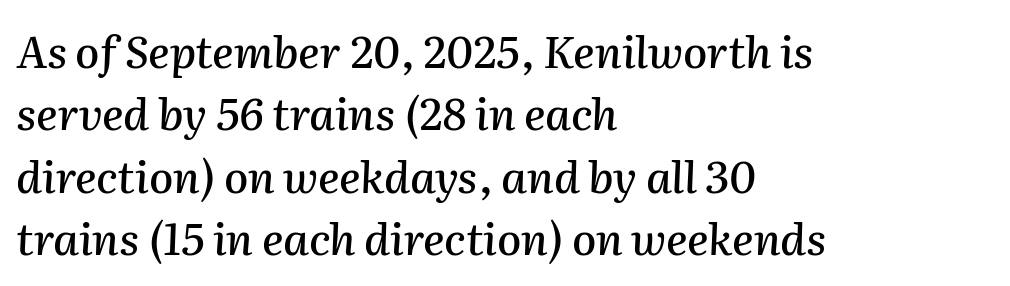
The image shows 44 px text type, italic (leaning right); set left-aligned, normal line spacing (1.42x), normal letter spacing, not underlined; medium stroke contrast and a medium x-height.
